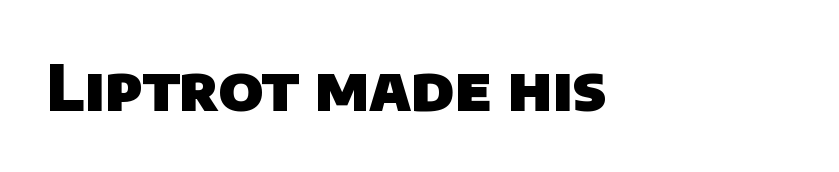
Q: Is the text bold? A: Yes.
Q: Is the typeface a serif or a sans-serif typeface? A: Sans-serif.
Q: Is the text underlined? A: No.
Q: Is the spacing between letters normal or unusually wide? A: Normal.
Q: Width (condensed, normal, or wide)? A: Normal.
Q: Stroke contrast? A: Low.
Q: x-height? A: Large.
Q: Monospaced? A: No.
